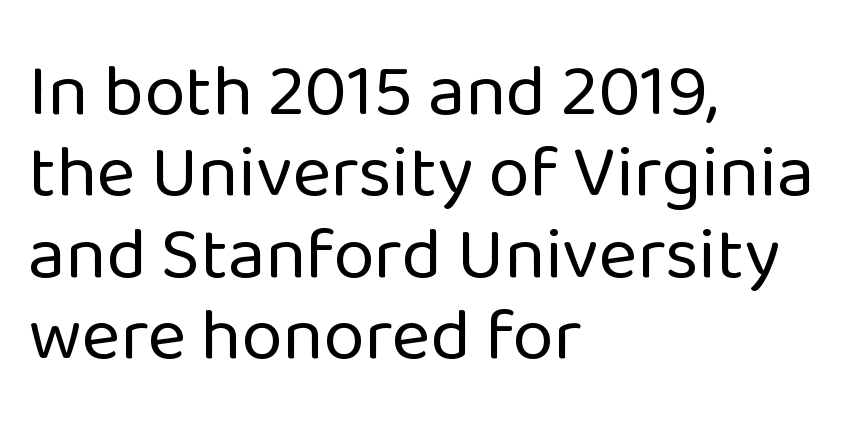
Q: Is the text bold? A: No.
Q: Is the text italic (slanted)? A: No, it is upright.
Q: Is the typeface a serif or a sans-serif typeface? A: Sans-serif.
Q: Is the text underlined? A: No.
Q: How is the paragraph aligned? A: Left-aligned.
Q: Is the spacing between letters normal or unusually wide? A: Normal.
Q: Is the spacing between lines tight, normal or loose? A: Tight.
Q: Width (condensed, normal, or wide)? A: Normal.
Q: Stroke contrast? A: Low.
Q: x-height? A: Medium.
Q: Monospaced? A: No.
